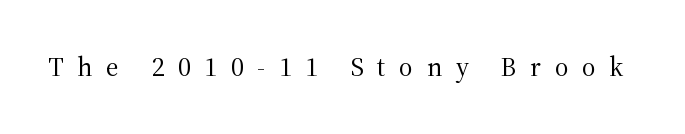
Q: Is the text bold? A: No.
Q: Is the text italic (slanted)? A: No, it is upright.
Q: Is the text underlined? A: No.
Q: Is the spacing between letters normal or unusually wide? A: Unusually wide.
